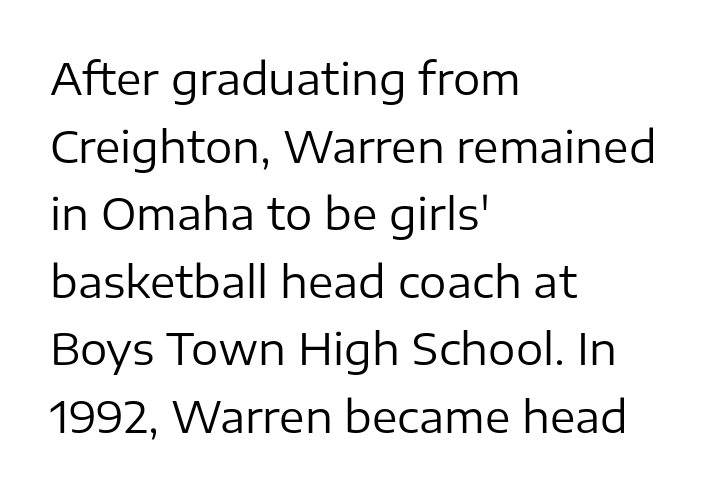
The image shows 43 px regular-weight sans-serif type, upright; set left-aligned, normal line spacing (1.57x), normal letter spacing, not underlined; low stroke contrast and a medium x-height.
